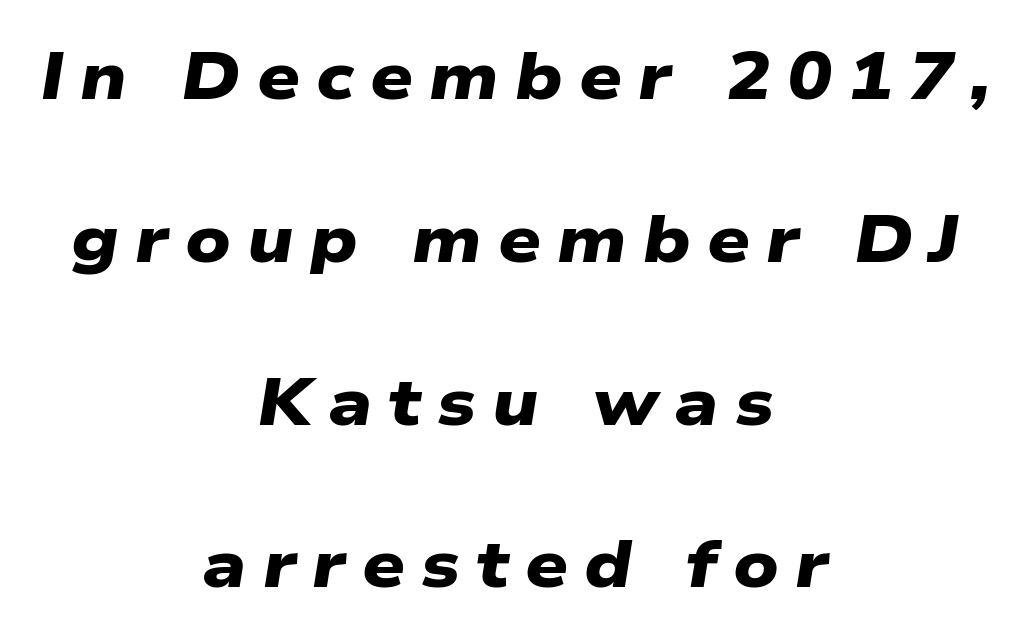
This sample is center-justified, so both line endings float freely. These lines are rendered in a variable-pitch font. Regarding serifs, this sample does without them. Rule under the text: the space is simply empty. Honestly, the letter spacing is so wide it's the main thing you notice. Interline gaps are noticeably wide in this sample.
